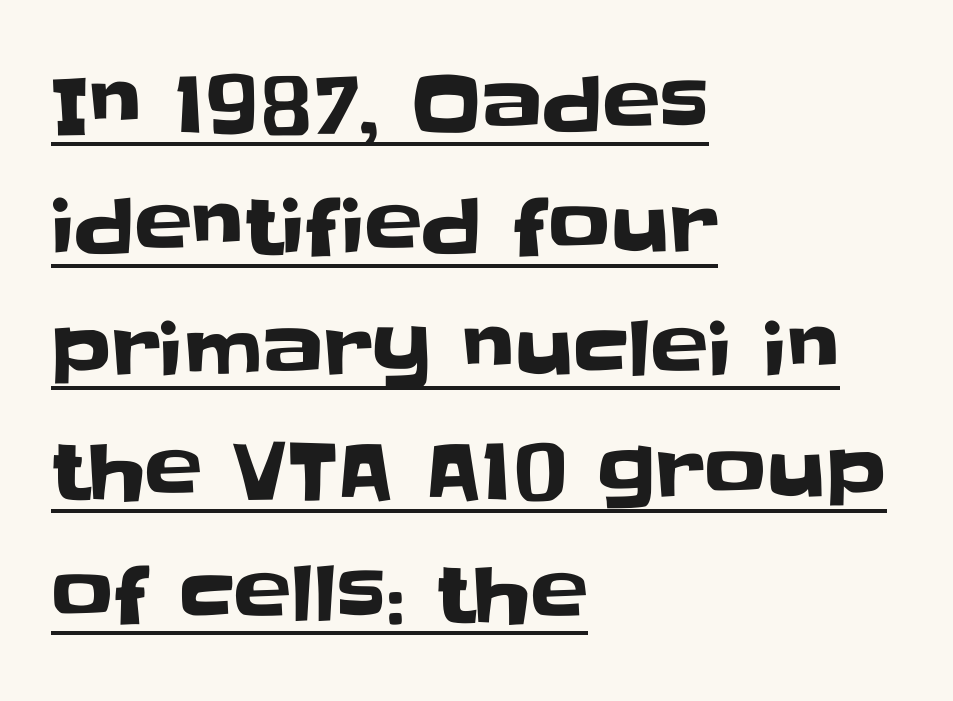
Leading: standard. The type is set solid horizontally, with unmodified tracking. These lines are rendered in a variable-pitch font. Line beginnings align vertically; line endings do not. Does the lettering tilt? It doesn't — this is upright.
